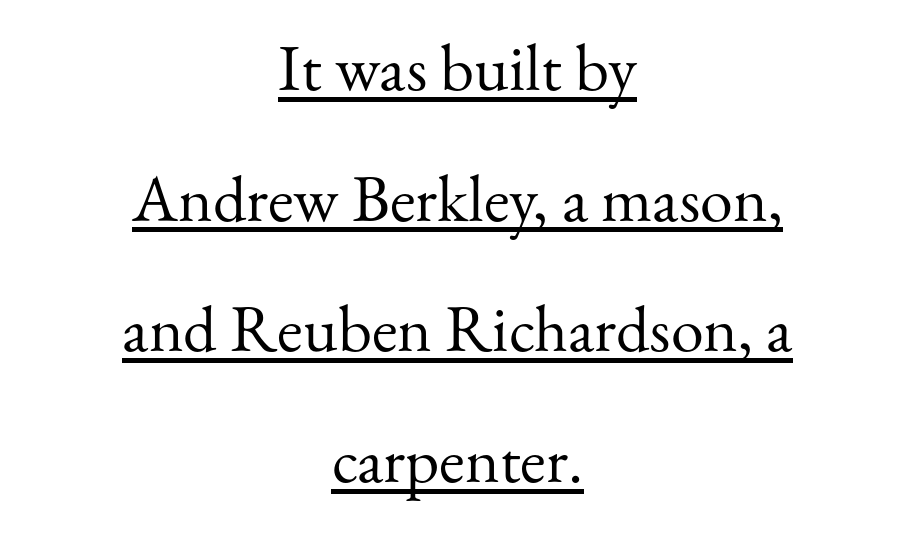
The image shows 66 px regular-weight serif type, upright; set centered, loose line spacing (1.98x), normal letter spacing, underlined; medium stroke contrast and a small x-height.
